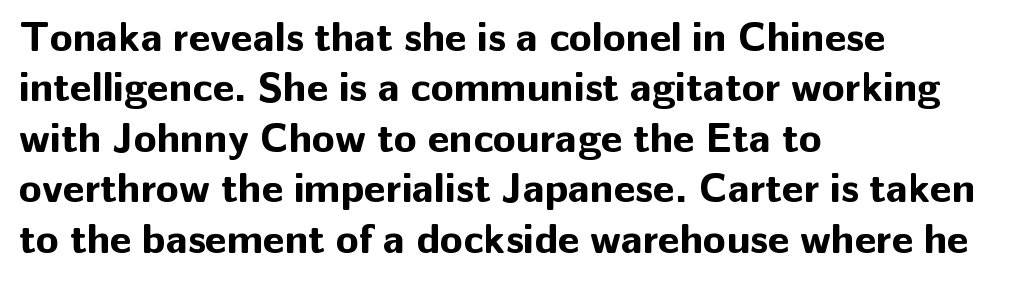
{"serif": "no", "italic": "no", "bold": "yes", "weight": "bold", "width": "normal", "stroke_contrast": "low", "x_height": "medium", "monospaced": "no", "underline": "no", "align": "left", "line_spacing_ratio": 1.2, "letter_spacing": "normal", "letter_spacing_em": 0.0, "glyph_px": 42}
